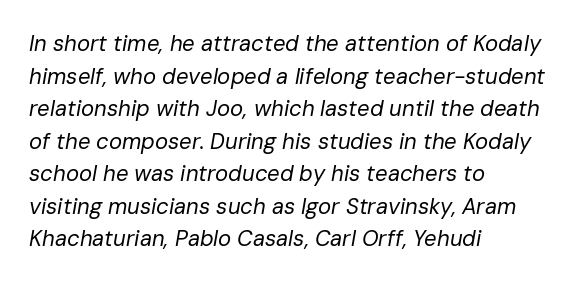
{"italic": "yes", "lean": "right", "slant_degrees": 10, "bold": "no", "underline": "no", "align": "left", "line_spacing": "normal", "line_spacing_ratio": 1.48, "letter_spacing": "normal", "letter_spacing_em": 0.0, "glyph_px": 22}
